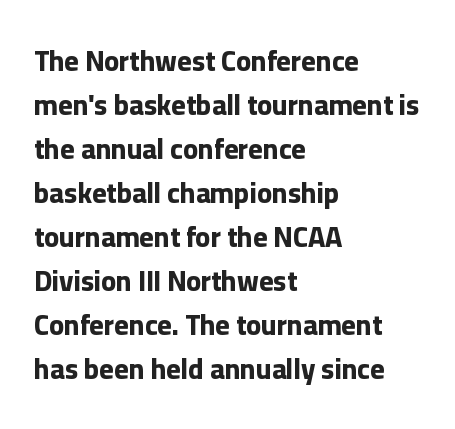
{"serif": "no", "italic": "no", "bold": "yes", "weight": "bold", "width": "normal", "stroke_contrast": "low", "x_height": "medium", "monospaced": "no", "underline": "no", "align": "left", "line_spacing": "normal", "line_spacing_ratio": 1.57, "letter_spacing": "normal", "letter_spacing_em": 0.0, "glyph_px": 28}
